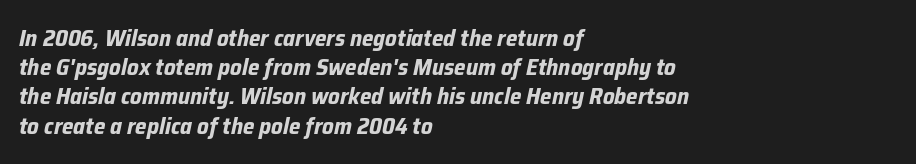
The image shows 23 px bold type, italic (leaning right); set left-aligned, normal line spacing (1.27x), normal letter spacing, not underlined.
